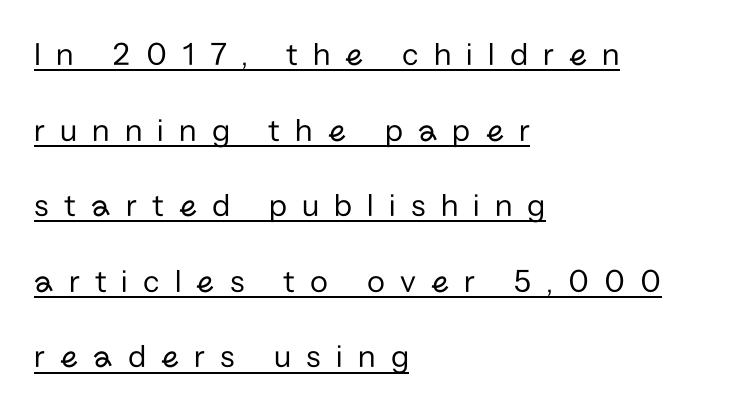
The image shows 33 px regular-weight sans-serif type, upright; set left-aligned, loose line spacing (2.29x), unusually wide letter spacing (+0.46 em), underlined; low stroke contrast and a medium x-height.
